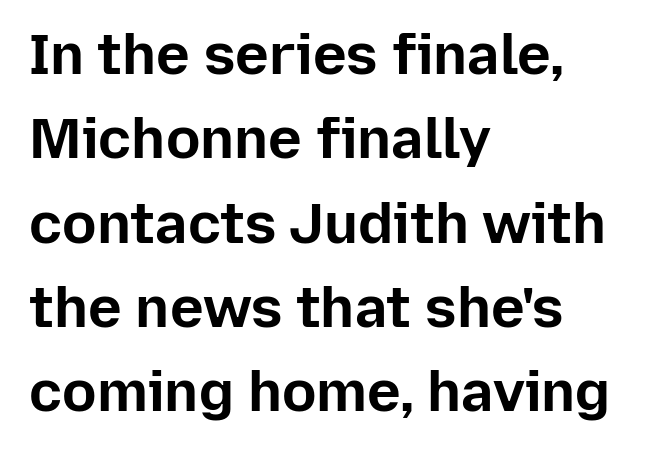
Q: Is the text bold? A: Yes.
Q: Is the text italic (slanted)? A: No, it is upright.
Q: Is the typeface a serif or a sans-serif typeface? A: Sans-serif.
Q: Is the text underlined? A: No.
Q: How is the paragraph aligned? A: Left-aligned.
Q: Is the spacing between letters normal or unusually wide? A: Normal.
Q: Is the spacing between lines tight, normal or loose? A: Normal.
Q: Width (condensed, normal, or wide)? A: Normal.
Q: Stroke contrast? A: Low.
Q: x-height? A: Medium.
Q: Monospaced? A: No.
